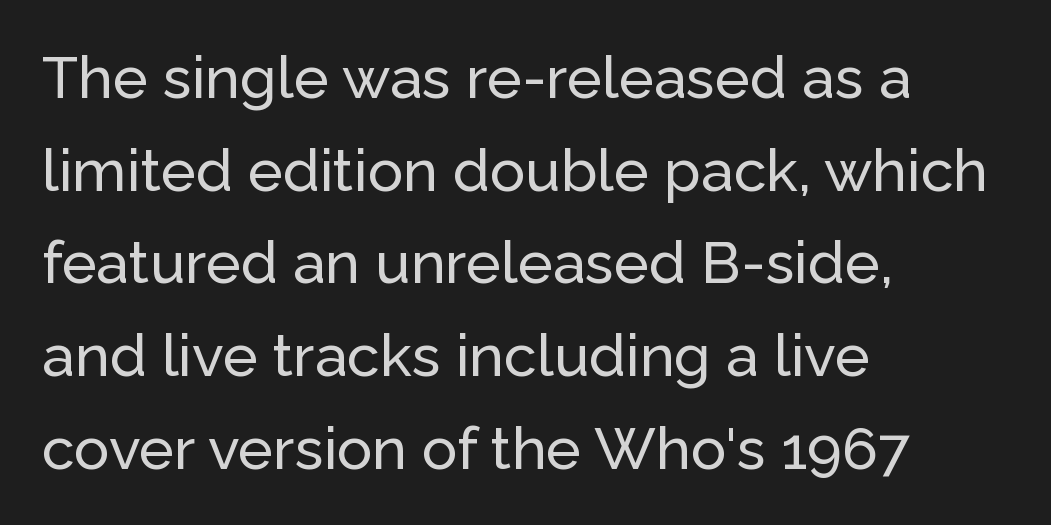
Successive baselines arrive at the customary interval. There is no visible air inserted between adjacent glyphs. The paragraph has a hard left edge and a soft right edge. The typography opts for an upright posture over an oblique one. Think of a printed novel: that variable character pitch is what you see here.
